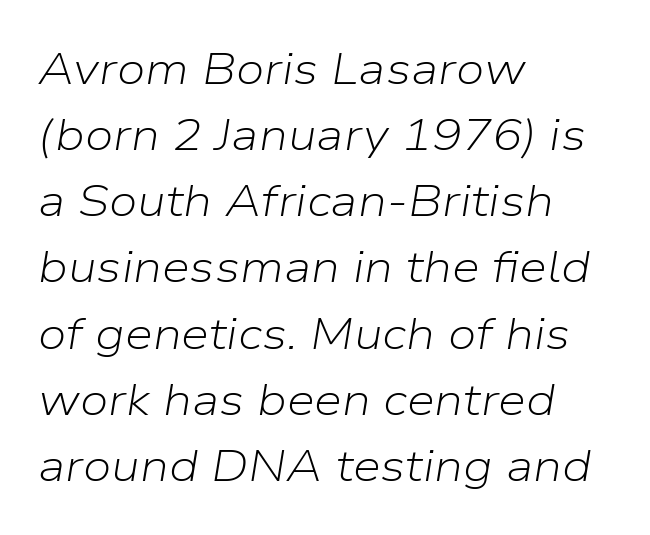
The image shows 45 px light type, italic (leaning right); set left-aligned, normal line spacing (1.47x), normal letter spacing, not underlined; low stroke contrast and a medium x-height.
